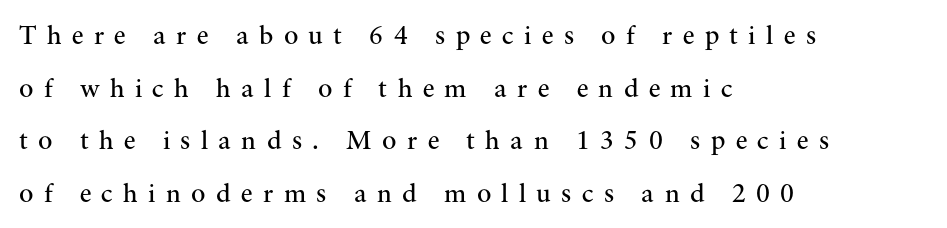
{"italic": "no", "bold": "no", "underline": "no", "align": "left", "line_spacing": "loose", "line_spacing_ratio": 1.95, "letter_spacing": "wide", "letter_spacing_em": 0.38, "glyph_px": 27}
